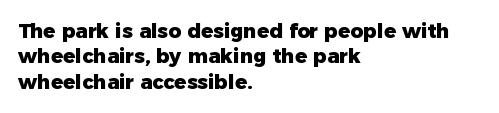
Q: Is the text bold? A: Yes.
Q: Is the text italic (slanted)? A: No, it is upright.
Q: Is the text underlined? A: No.
Q: How is the paragraph aligned? A: Left-aligned.
Q: Is the spacing between letters normal or unusually wide? A: Normal.
Q: Is the spacing between lines tight, normal or loose? A: Normal.
